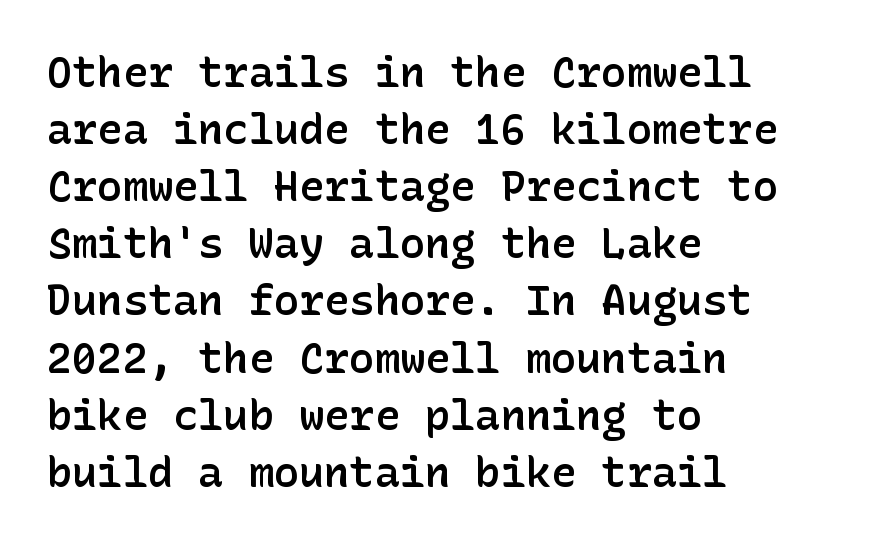
The face used here is a semibold: visibly heavier than regular, lighter than bold. The paragraph has a hard left edge and a soft right edge. Spacing between characters is what you'd get straight out of the box. If you measured baseline to baseline, you'd find a middling distance. Type without underlining. The text was rendered using a sans face with plain stroke endings.
